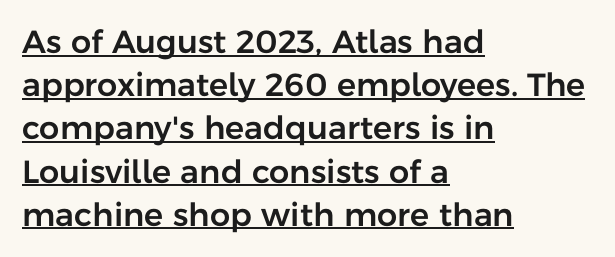
Observe the ordinary spacing: letters are neighbours, not strangers. Character widths vary here, with narrow letters taking less room than wide ones. Underlining? Definitely there. Do the letters lean? They stand straight.
